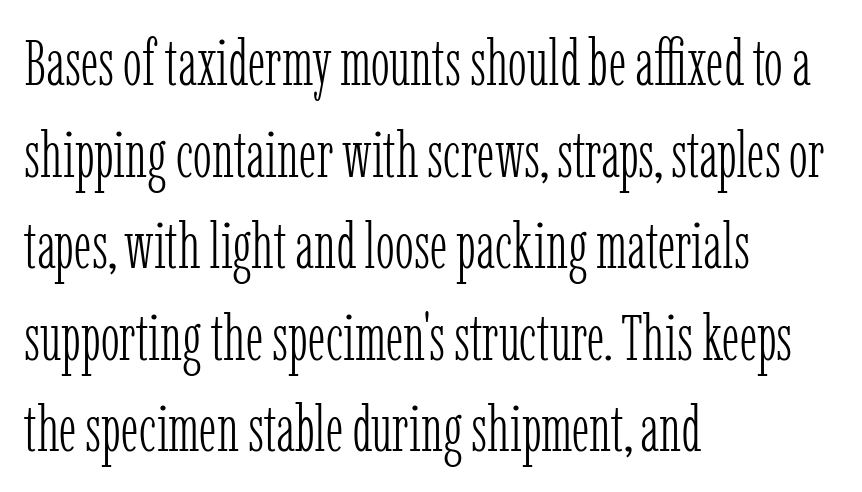
The image shows 64 px light, condensed serif type, upright; set left-aligned, normal line spacing (1.43x), normal letter spacing, not underlined; low stroke contrast and a medium x-height.
